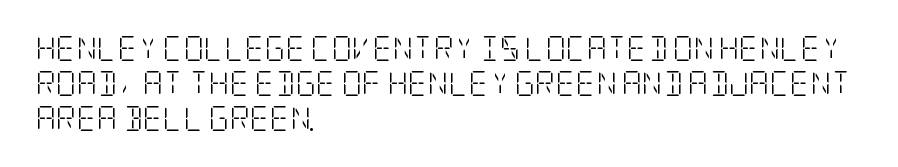
Nobody drew a line under any word here. The passage is arranged the way most books set body copy — flush left. Is the stroke heavy? The answer is a plain regular-or-lighter. Nobody touched the tracking dial on this one. A roman cut, with each character standing at attention. The space between consecutive lines is moderate.
